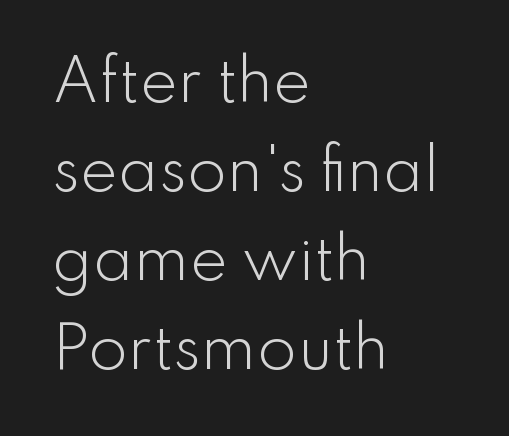
The image shows 57 px light sans-serif type, upright; set left-aligned, normal line spacing (1.56x), normal letter spacing, not underlined; low stroke contrast and a small x-height.
